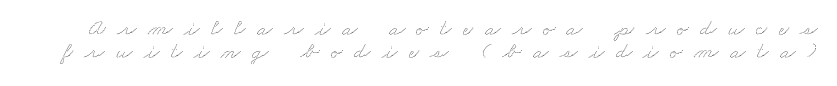
Q: Is the text underlined? A: No.
Q: Is the spacing between letters normal or unusually wide? A: Unusually wide.
Q: Is the spacing between lines tight, normal or loose? A: Tight.
